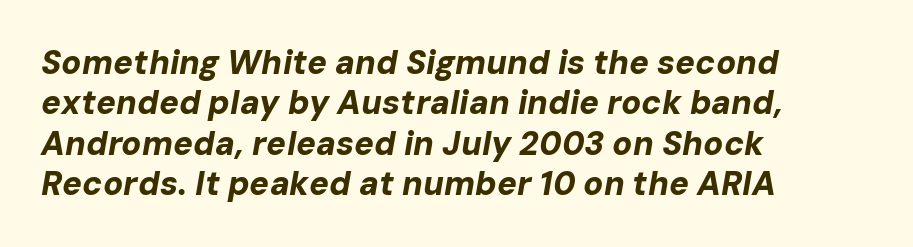
The image shows 33 px bold type, italic (leaning right); set left-aligned, line spacing 1.22x, normal letter spacing, not underlined; low stroke contrast and a medium x-height.
